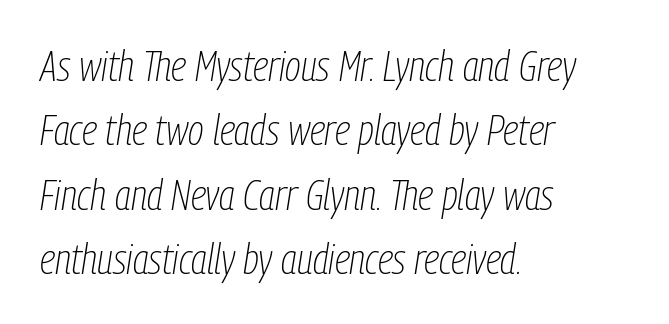
What's the leading like? Ordinary, nothing unusual. Do the characters align in a grid? No, the font is proportional. The font's italic variant was chosen for this text. The paragraph shown leans on its left margin. Glyph-to-glyph distance matches everyday printed text.
